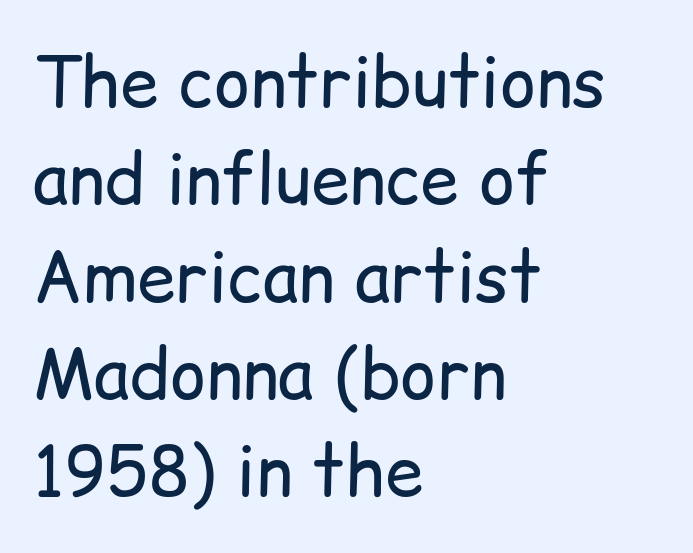
{"serif": "no", "italic": "no", "bold": "no", "weight": "regular", "width": "normal", "stroke_contrast": "low", "x_height": "medium", "monospaced": "no", "underline": "no", "align": "left", "line_spacing": "normal", "line_spacing_ratio": 1.41, "letter_spacing": "normal", "letter_spacing_em": 0.0, "glyph_px": 69}
